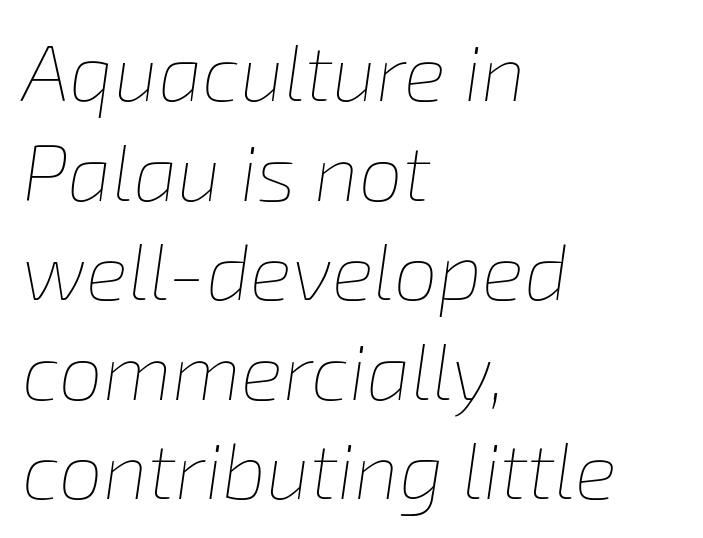
{"italic": "yes", "lean": "right", "slant_degrees": 8, "bold": "no", "weight": "thin", "width": "normal", "stroke_contrast": "low", "x_height": "medium", "monospaced": "no", "underline": "no", "align": "left", "line_spacing": "normal", "line_spacing_ratio": 1.26, "letter_spacing": "normal", "letter_spacing_em": 0.0, "glyph_px": 79}
